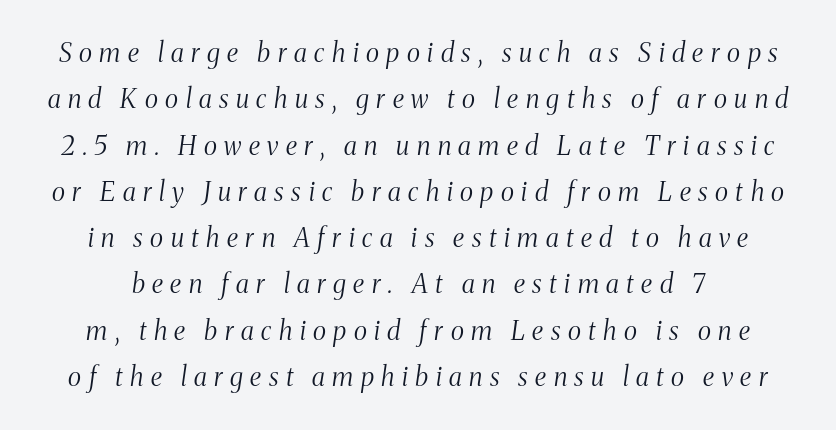
The image shows 26 px text type, italic (leaning right); set line spacing 1.78x, unusually wide letter spacing (+0.29 em), not underlined.
